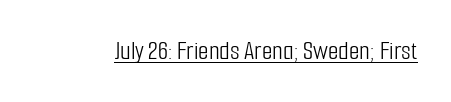
The image shows 27 px text type, upright; set normal letter spacing, underlined.
